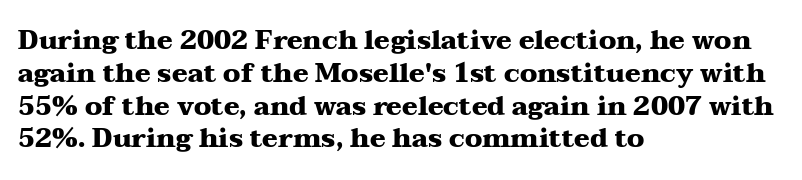
Reading down the column, the eye jumps a familiar distance to each next line. The passage shown is not underscored anywhere. Its strokes are broad and dark, the hallmark of bold type. Quick note: not italic, upright. Observe the ordinary spacing: letters are neighbours, not strangers. Line beginnings align vertically; line endings do not.
